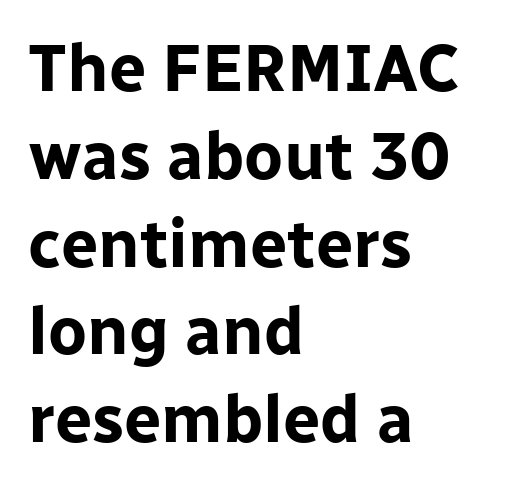
Q: Is the text bold? A: Yes.
Q: Is the text italic (slanted)? A: No, it is upright.
Q: Is the typeface a serif or a sans-serif typeface? A: Sans-serif.
Q: Is the text underlined? A: No.
Q: How is the paragraph aligned? A: Left-aligned.
Q: Is the spacing between letters normal or unusually wide? A: Normal.
Q: Is the spacing between lines tight, normal or loose? A: Normal.
Q: Width (condensed, normal, or wide)? A: Normal.
Q: Stroke contrast? A: Low.
Q: x-height? A: Medium.
Q: Monospaced? A: No.
